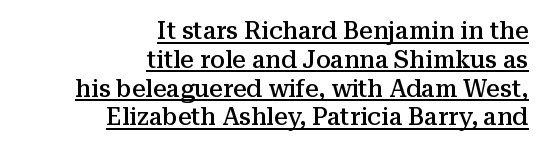
{"italic": "no", "bold": "semi", "underline": "yes", "align": "right", "line_spacing_ratio": 1.2, "letter_spacing": "normal", "letter_spacing_em": 0.0, "glyph_px": 24}
